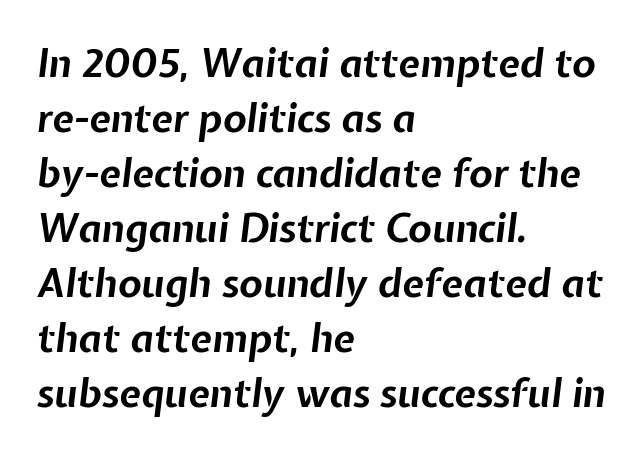
Proportional: the letters do not fall into vertical columns. Quick note: underline off. This is oblique type, the kind used for emphasis or titles. Inter-character spacing is left at the font's built-in metrics.
